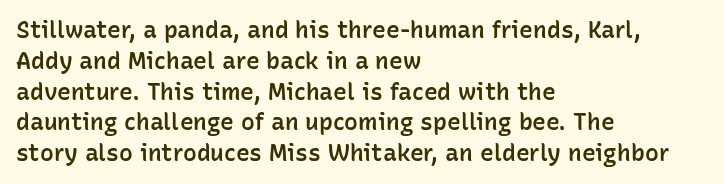
The image shows 23 px text type, upright; set left-aligned, normal line spacing (1.34x), normal letter spacing, not underlined.
